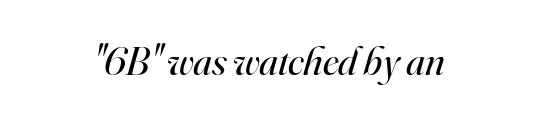
Q: Is the text bold? A: No.
Q: Is the text italic (slanted)? A: Yes, it leans right by about 16 degrees.
Q: Is the typeface a serif or a sans-serif typeface? A: Serif.
Q: Is the text underlined? A: No.
Q: Is the spacing between letters normal or unusually wide? A: Normal.
Q: Width (condensed, normal, or wide)? A: Normal.
Q: Stroke contrast? A: High.
Q: x-height? A: Small.
Q: Monospaced? A: No.
